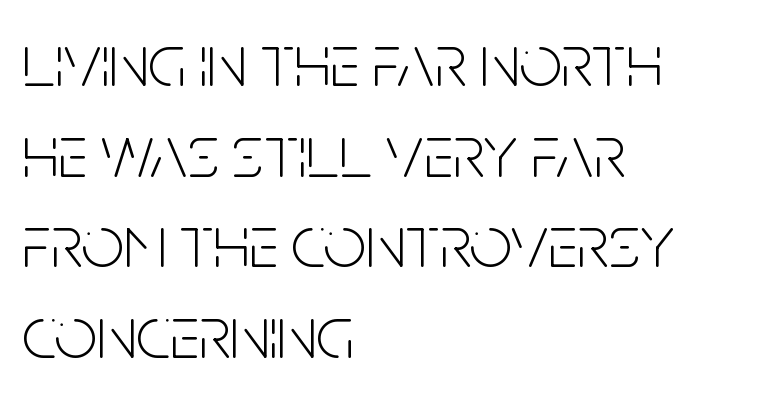
Q: Is the text bold? A: No.
Q: Is the text italic (slanted)? A: No, it is upright.
Q: Is the typeface a serif or a sans-serif typeface? A: Sans-serif.
Q: Is the text underlined? A: No.
Q: How is the paragraph aligned? A: Left-aligned.
Q: Is the spacing between letters normal or unusually wide? A: Normal.
Q: Width (condensed, normal, or wide)? A: Condensed.
Q: Stroke contrast? A: Low.
Q: x-height? A: Large.
Q: Monospaced? A: No.
